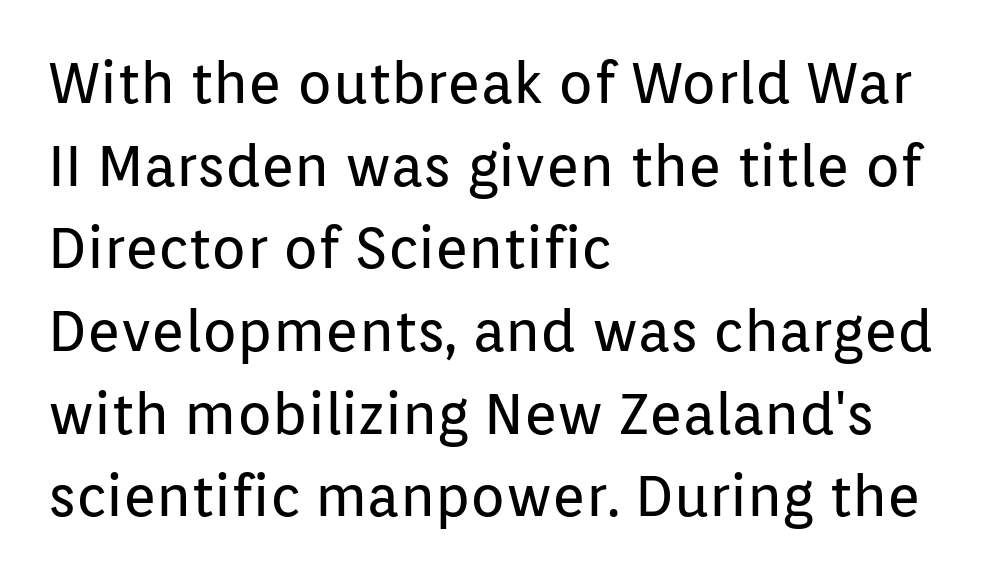
The image shows 57 px regular-weight sans-serif type, upright; set left-aligned, normal line spacing (1.45x), normal letter spacing, not underlined; low stroke contrast and a medium x-height.
